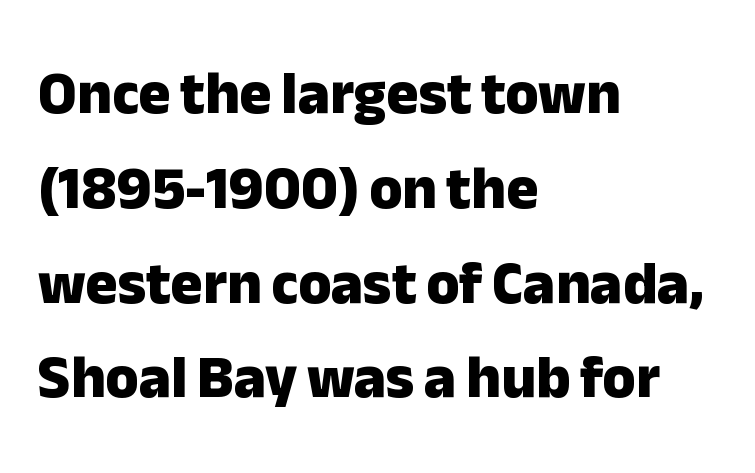
Q: Is the text bold? A: Yes.
Q: Is the text italic (slanted)? A: No, it is upright.
Q: Is the typeface a serif or a sans-serif typeface? A: Sans-serif.
Q: Is the text underlined? A: No.
Q: How is the paragraph aligned? A: Left-aligned.
Q: Is the spacing between letters normal or unusually wide? A: Normal.
Q: Is the spacing between lines tight, normal or loose? A: Normal.
Q: Width (condensed, normal, or wide)? A: Normal.
Q: Stroke contrast? A: Low.
Q: x-height? A: Medium.
Q: Monospaced? A: No.
